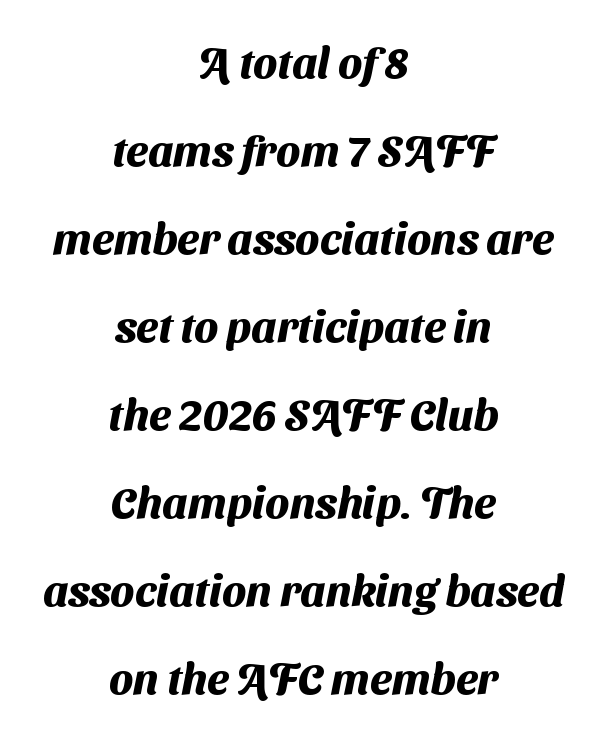
{"serif": "no", "bold": "yes", "weight": "heavy", "width": "normal", "stroke_contrast": "medium", "x_height": "medium", "monospaced": "no", "underline": "no", "align": "center", "line_spacing": "loose", "line_spacing_ratio": 2.0, "letter_spacing": "normal", "letter_spacing_em": 0.0, "glyph_px": 44}
